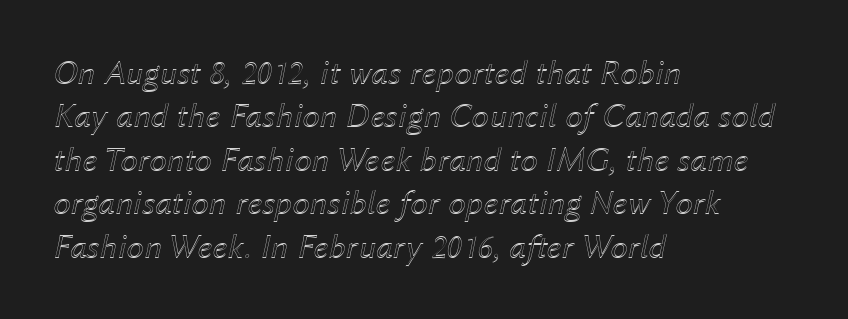
The baseline area is clear. Here the glyphs are tracked normally, forming tight word shapes. A classic flush-left, rag-right setting is used for this passage. Posture: slanted.
